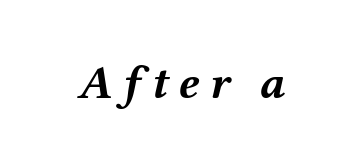
The image shows 48 px semibold, wide type, italic (leaning right); set unusually wide letter spacing (+0.21 em), not underlined; medium stroke contrast and a medium x-height.
